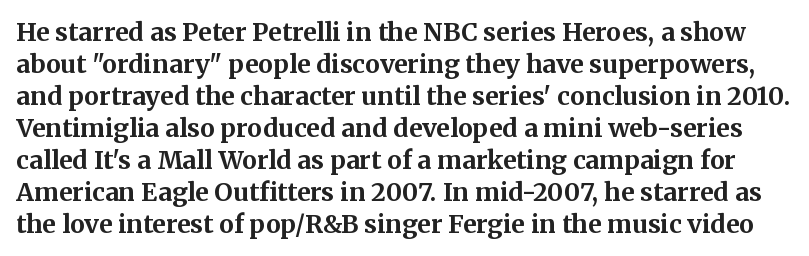
{"italic": "no", "bold": "yes", "underline": "no", "line_spacing": "normal", "line_spacing_ratio": 1.28, "letter_spacing": "normal", "letter_spacing_em": 0.0, "glyph_px": 25}
